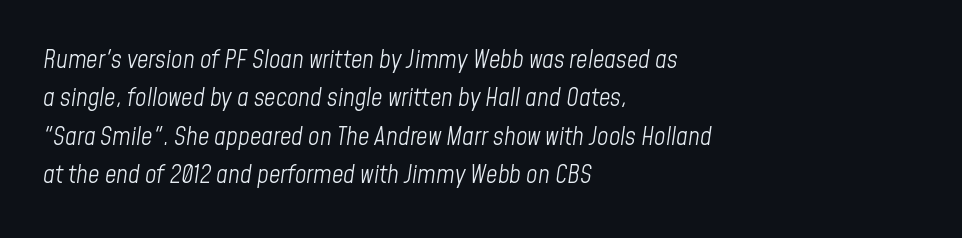
{"italic": "yes", "lean": "right", "slant_degrees": 8, "bold": "no", "underline": "no", "align": "left", "line_spacing": "normal", "line_spacing_ratio": 1.54, "letter_spacing": "normal", "letter_spacing_em": 0.0, "glyph_px": 25}
